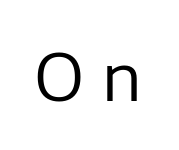
Letters have the restrained weight of plain body copy at most. Observe the wide spacing: letters keep a clear distance from each other. You can tell from the bare stems that sans-serif type was used. Every character sits straight up, as roman type does. This rendering features lettering with no underline. Note the varied advance widths — an 'i' is clearly narrower than an 'm'.
